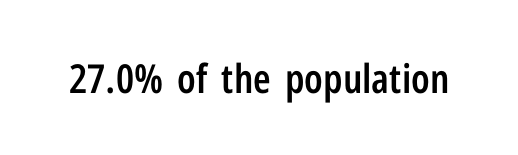
Just letters on the line, the space beneath them empty. A typesetter would call this zero additional tracking. Rendered with straight, roman letterforms. Here the designer chose a conventional face with non-uniform glyph widths. Examine the stroke ends and you'll find no serifs.
